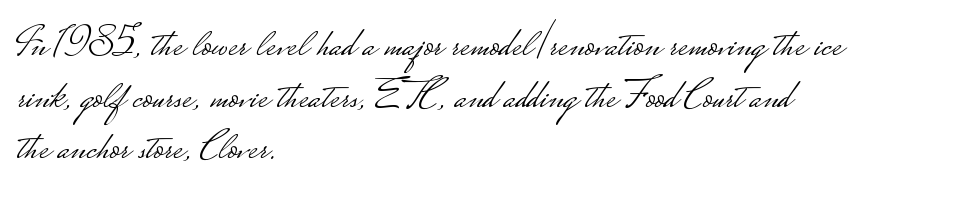
{"serif": "no", "bold": "no", "weight": "light", "width": "wide", "stroke_contrast": "low", "monospaced": "no", "underline": "no", "align": "left", "line_spacing_ratio": 1.23, "letter_spacing": "normal", "letter_spacing_em": 0.0, "glyph_px": 42}
